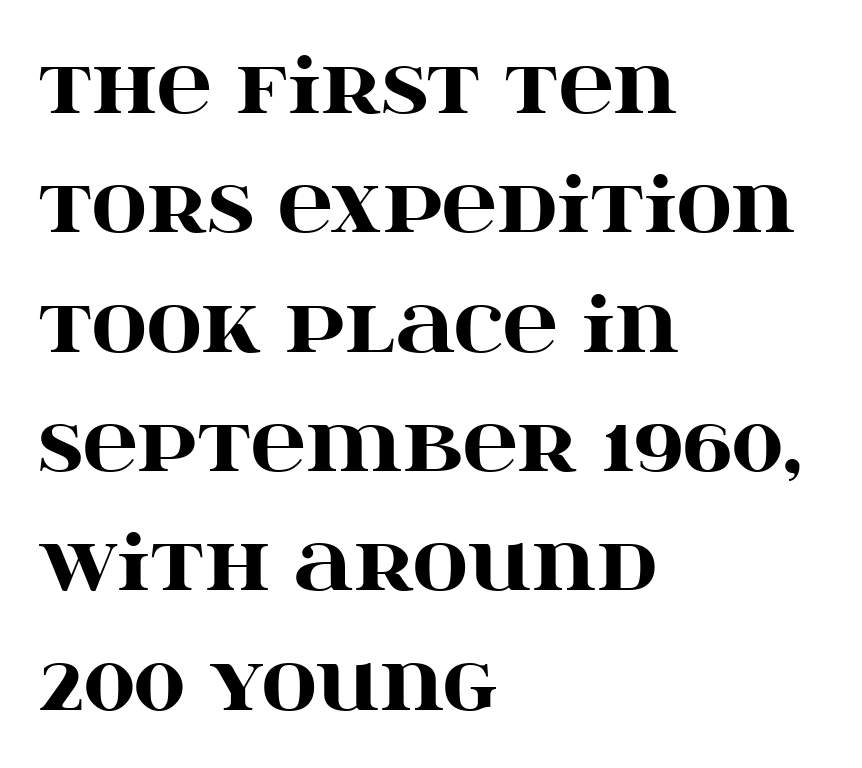
{"serif": "yes", "italic": "no", "bold": "yes", "weight": "heavy", "width": "wide", "stroke_contrast": "high", "x_height": "large", "monospaced": "no", "underline": "no", "align": "left", "line_spacing": "normal", "line_spacing_ratio": 1.57, "letter_spacing": "normal", "letter_spacing_em": 0.0, "glyph_px": 76}
